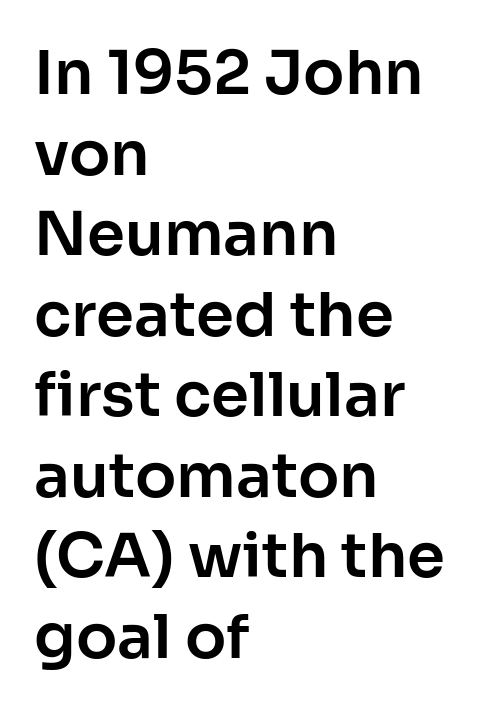
Q: Is the text italic (slanted)? A: No, it is upright.
Q: Is the typeface a serif or a sans-serif typeface? A: Sans-serif.
Q: Is the text underlined? A: No.
Q: How is the paragraph aligned? A: Left-aligned.
Q: Is the spacing between letters normal or unusually wide? A: Normal.
Q: Is the spacing between lines tight, normal or loose? A: Normal.
Q: Width (condensed, normal, or wide)? A: Normal.
Q: Stroke contrast? A: Low.
Q: x-height? A: Medium.
Q: Monospaced? A: No.
